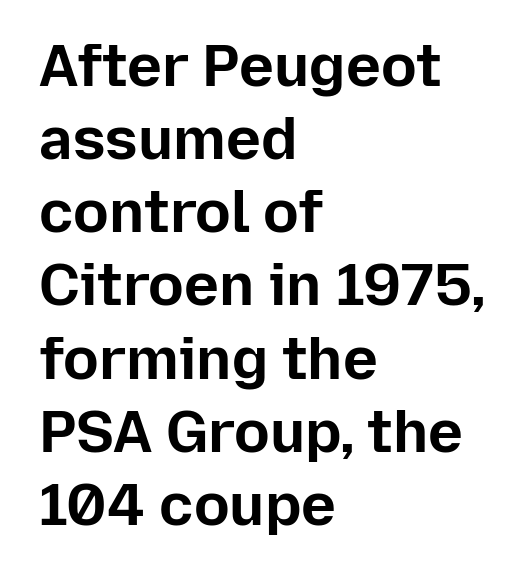
The image shows 59 px bold sans-serif type, upright; set left-aligned, line spacing 1.24x, normal letter spacing, not underlined; low stroke contrast and a medium x-height.
